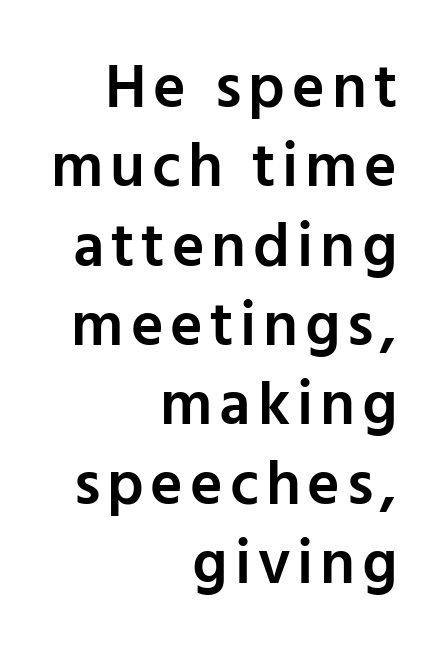
Q: Is the text bold? A: Semi-bold.
Q: Is the text italic (slanted)? A: No, it is upright.
Q: Is the typeface a serif or a sans-serif typeface? A: Sans-serif.
Q: Is the text underlined? A: No.
Q: How is the paragraph aligned? A: Right-aligned.
Q: Is the spacing between lines tight, normal or loose? A: Normal.
Q: Width (condensed, normal, or wide)? A: Normal.
Q: Stroke contrast? A: Low.
Q: x-height? A: Medium.
Q: Monospaced? A: No.
